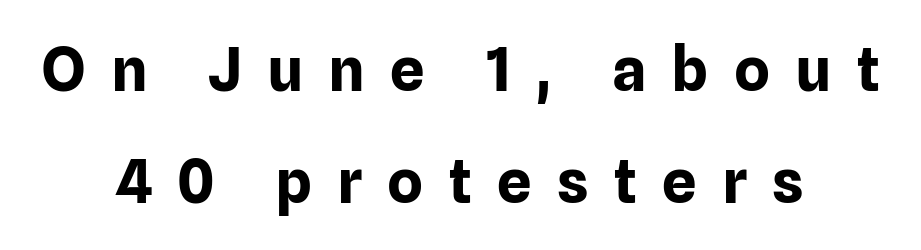
{"serif": "no", "italic": "no", "bold": "yes", "weight": "bold", "width": "normal", "stroke_contrast": "low", "x_height": "medium", "monospaced": "no", "underline": "no", "align": "center", "line_spacing_ratio": 1.84, "letter_spacing": "wide", "letter_spacing_em": 0.41, "glyph_px": 61}
